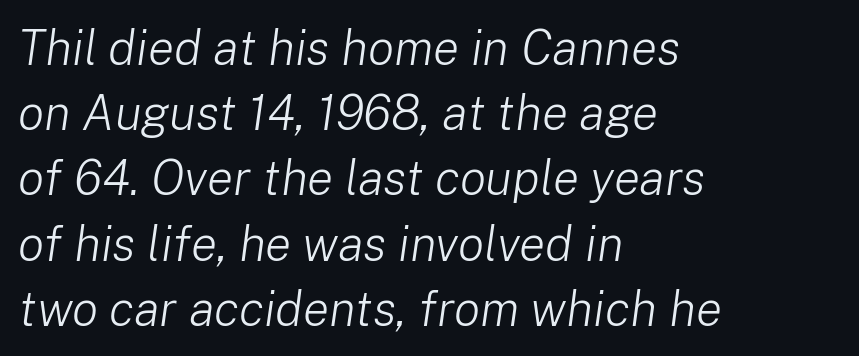
{"italic": "yes", "lean": "right", "slant_degrees": 8, "bold": "no", "weight": "light", "width": "normal", "stroke_contrast": "low", "x_height": "medium", "monospaced": "no", "underline": "no", "align": "left", "line_spacing": "normal", "line_spacing_ratio": 1.33, "letter_spacing": "normal", "letter_spacing_em": 0.0, "glyph_px": 49}
